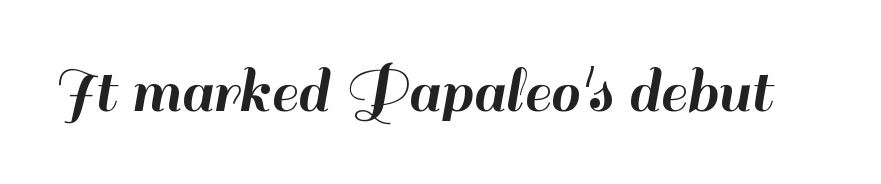
The image shows 67 px sans-serif type; set normal letter spacing, not underlined; high stroke contrast and a small x-height.
